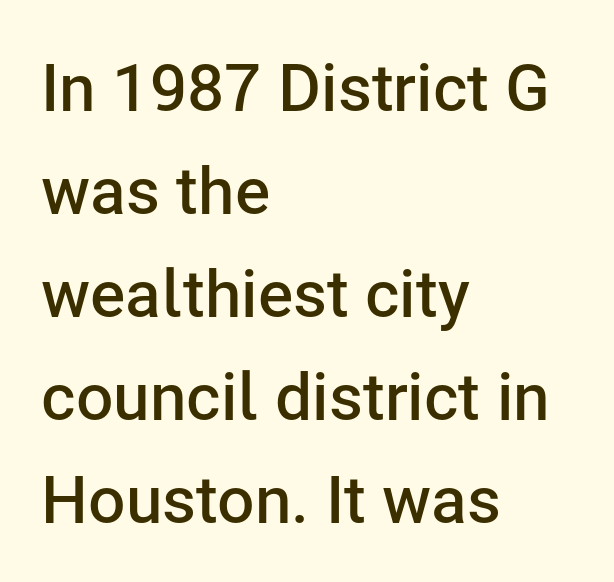
The image shows 66 px semibold sans-serif type, upright; set left-aligned, normal line spacing (1.56x), normal letter spacing, not underlined; low stroke contrast and a medium x-height.
